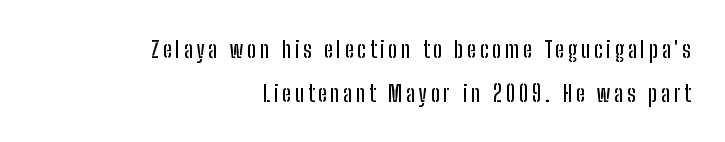
Visually the block forms a straight wall on the right and a jagged coastline on the left. The letters stand upright; this is a roman face. This block would shrink considerably if given ordinary leading; it's expanded now. Plain, unruled lines of type.
